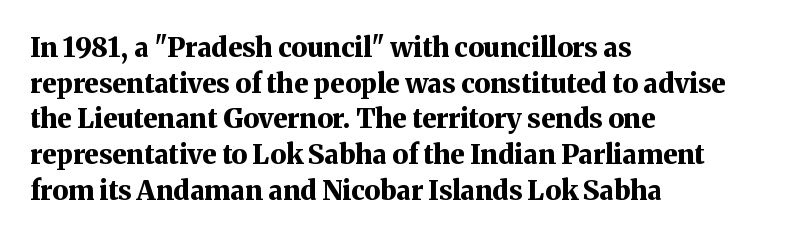
The image shows 27 px bold type, upright; set left-aligned, normal line spacing (1.32x), normal letter spacing, not underlined.
